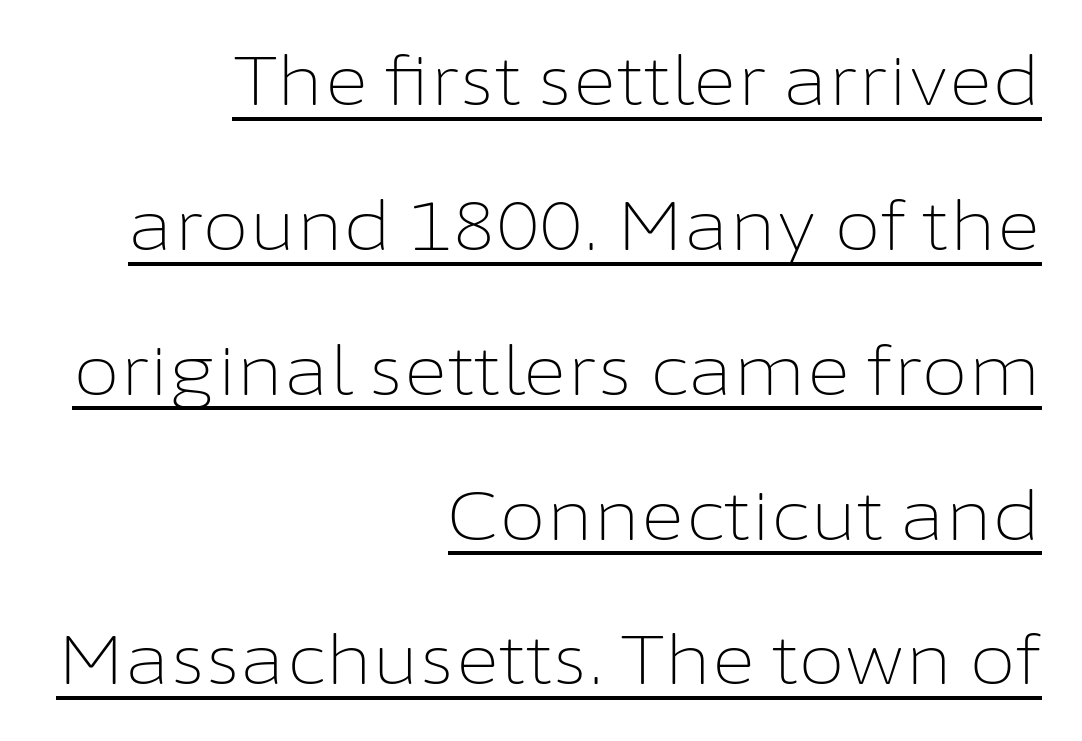
{"serif": "no", "italic": "no", "bold": "no", "weight": "light", "width": "normal", "stroke_contrast": "low", "x_height": "medium", "monospaced": "no", "underline": "yes", "align": "right", "line_spacing": "loose", "line_spacing_ratio": 2.13, "letter_spacing": "normal", "letter_spacing_em": 0.0, "glyph_px": 68}
